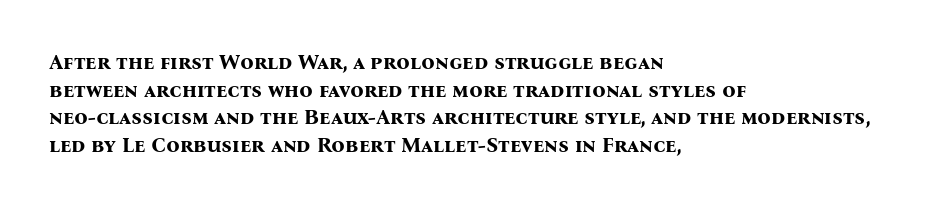
Normally led — the rows are evenly, conventionally spaced. Caption: standard tracking, unaltered. Check the space under the baseline: it is left empty. This sample is left-justified, so line endings fall wherever the words run out. These lines were composed using upright roman letters.
